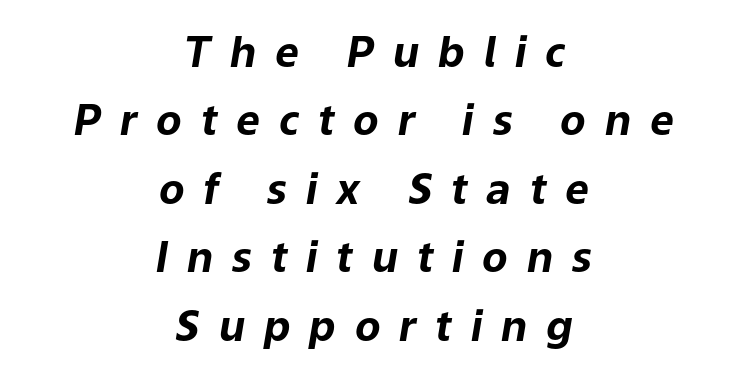
The image shows 42 px bold type, italic (leaning right); set centered, normal line spacing (1.63x), unusually wide letter spacing (+0.45 em), not underlined; low stroke contrast and a medium x-height.
